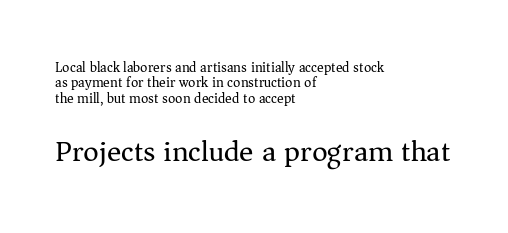
Q: Is the text bold? A: No.
Q: Is the text italic (slanted)? A: No, it is upright.
Q: Is the typeface a serif or a sans-serif typeface? A: Serif.
Q: Is the text underlined? A: No.
Q: How is the paragraph aligned? A: Left-aligned.
Q: Is the spacing between letters normal or unusually wide? A: Normal.
Q: Is the spacing between lines tight, normal or loose? A: Tight.
Q: Which block of text is set in a larger size, the first (top) or the second (bottom)? A: The second (bottom) one.
Q: Width (condensed, normal, or wide)? A: Normal.
Q: Stroke contrast? A: Medium.
Q: x-height? A: Medium.
Q: Monospaced? A: No.
